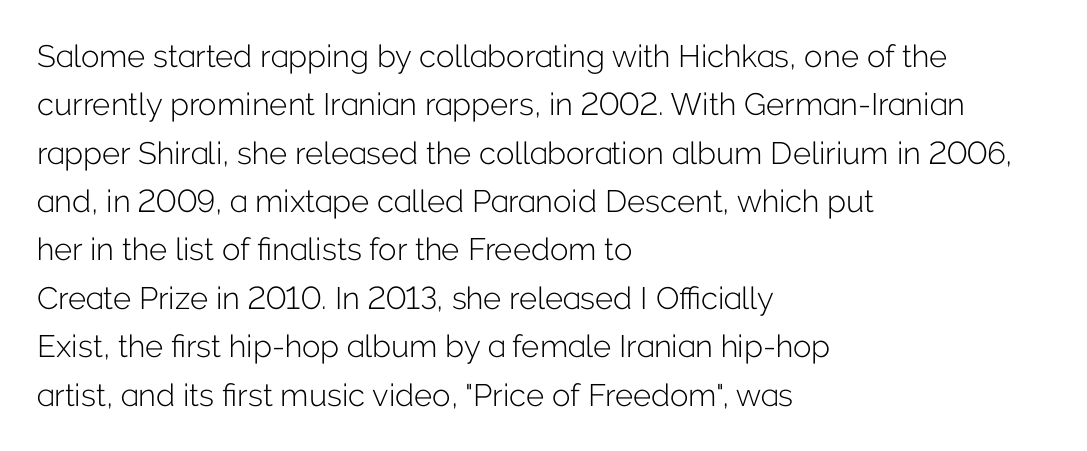
{"serif": "no", "italic": "no", "bold": "no", "weight": "light", "width": "normal", "stroke_contrast": "low", "x_height": "medium", "monospaced": "no", "underline": "no", "align": "left", "line_spacing": "normal", "line_spacing_ratio": 1.56, "letter_spacing": "normal", "letter_spacing_em": 0.0, "glyph_px": 31}
